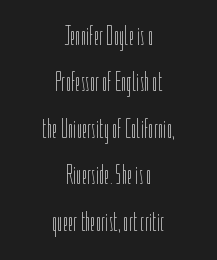
Characters follow at the spacing the type designer built in. Counters stay open thanks to moderate or lighter strokes. You can tell it's not italic because the verticals are truly vertical. Which margin do the lines hug? Neither — every line sits in the middle. Beneath every word, the page is bare.
